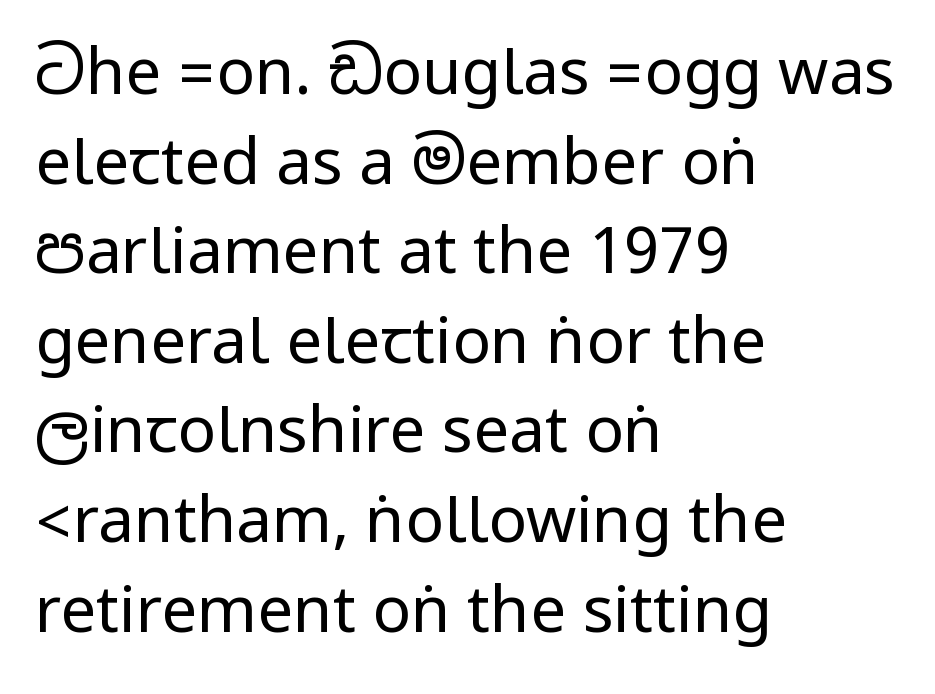
Posture: upright roman. Note: no serifs on the glyphs. Horizontal bands of white between lines are of average thickness. Each stroke keeps to a modest, everyday thickness or less. How are the letters spaced? Ordinarily, with no added tracking. The lines in this sample share a left origin and differ only in where they stop.
